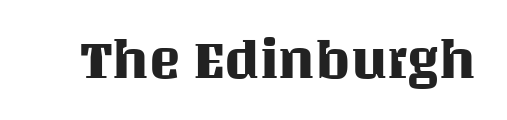
The image shows 53 px text type, upright; set normal letter spacing, not underlined; medium stroke contrast and a large x-height.
